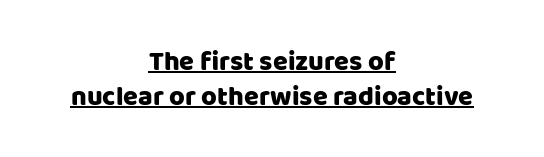
{"italic": "no", "underline": "yes", "align": "center", "line_spacing": "normal", "line_spacing_ratio": 1.29, "letter_spacing": "normal", "letter_spacing_em": 0.0, "glyph_px": 27}
